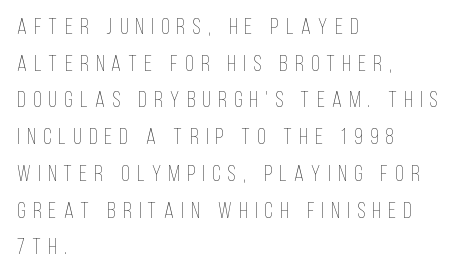
The image shows 22 px text type, upright; set left-aligned, normal line spacing (1.67x), unusually wide letter spacing (+0.34 em), not underlined.
